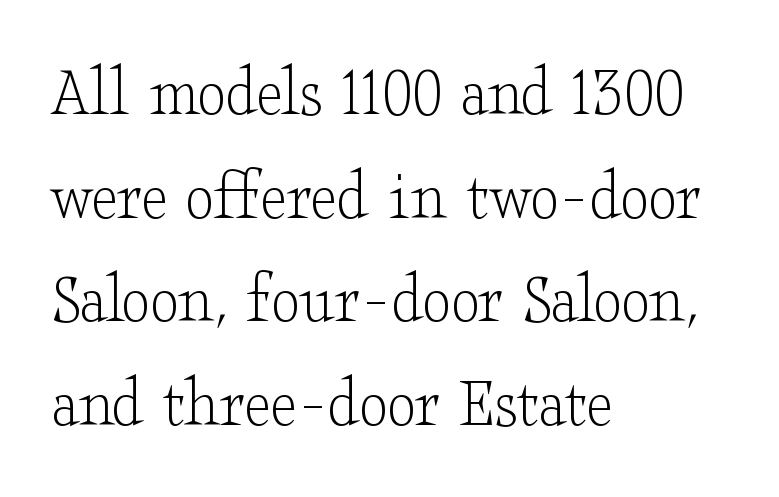
Q: Is the text bold? A: No.
Q: Is the text italic (slanted)? A: No, it is upright.
Q: Is the typeface a serif or a sans-serif typeface? A: Serif.
Q: Is the text underlined? A: No.
Q: How is the paragraph aligned? A: Left-aligned.
Q: Is the spacing between letters normal or unusually wide? A: Normal.
Q: Is the spacing between lines tight, normal or loose? A: Normal.
Q: Width (condensed, normal, or wide)? A: Wide.
Q: Stroke contrast? A: Low.
Q: x-height? A: Small.
Q: Monospaced? A: No.
